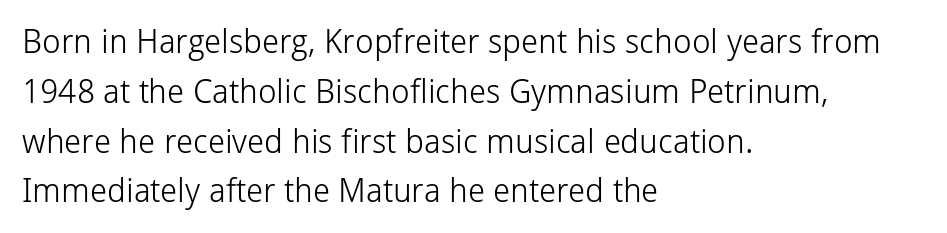
Q: Is the text bold? A: No.
Q: Is the text italic (slanted)? A: No, it is upright.
Q: Is the typeface a serif or a sans-serif typeface? A: Sans-serif.
Q: Is the text underlined? A: No.
Q: How is the paragraph aligned? A: Left-aligned.
Q: Is the spacing between letters normal or unusually wide? A: Normal.
Q: Is the spacing between lines tight, normal or loose? A: Normal.
Q: Width (condensed, normal, or wide)? A: Normal.
Q: Stroke contrast? A: Low.
Q: x-height? A: Medium.
Q: Monospaced? A: No.
